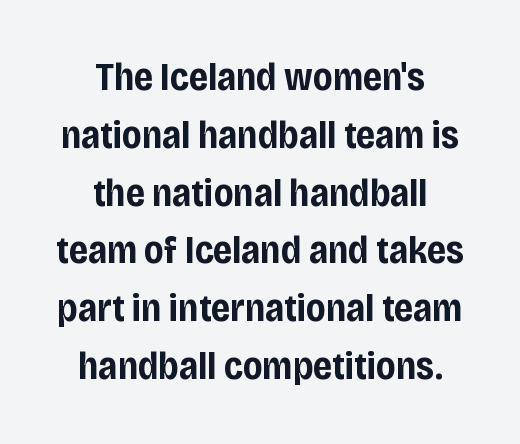
The image shows 38 px bold, condensed sans-serif type, upright; set centered, normal line spacing (1.52x), normal letter spacing, not underlined; low stroke contrast and a large x-height.
